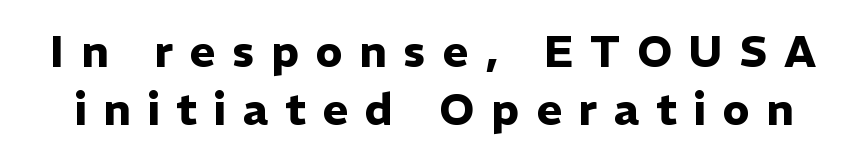
Q: Is the text bold? A: Yes.
Q: Is the text italic (slanted)? A: No, it is upright.
Q: Is the typeface a serif or a sans-serif typeface? A: Sans-serif.
Q: Is the text underlined? A: No.
Q: Is the spacing between letters normal or unusually wide? A: Unusually wide.
Q: Is the spacing between lines tight, normal or loose? A: Normal.
Q: Width (condensed, normal, or wide)? A: Normal.
Q: Stroke contrast? A: Low.
Q: x-height? A: Medium.
Q: Monospaced? A: No.
